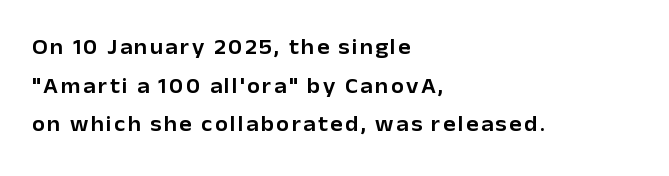
{"italic": "no", "underline": "no", "align": "left", "line_spacing_ratio": 1.84, "glyph_px": 21}
